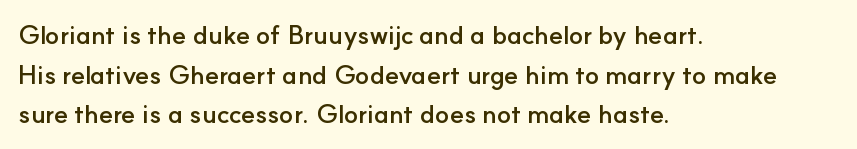
{"italic": "no", "bold": "yes", "underline": "no", "align": "left", "line_spacing": "normal", "line_spacing_ratio": 1.52, "letter_spacing": "normal", "letter_spacing_em": 0.0, "glyph_px": 26}
